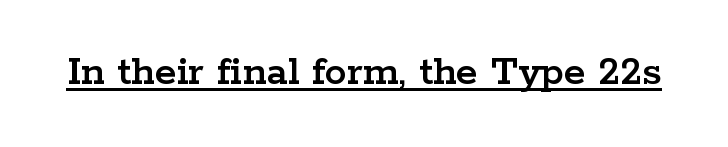
The image shows 44 px wide serif type, upright; set normal letter spacing, underlined; low stroke contrast and a medium x-height.
